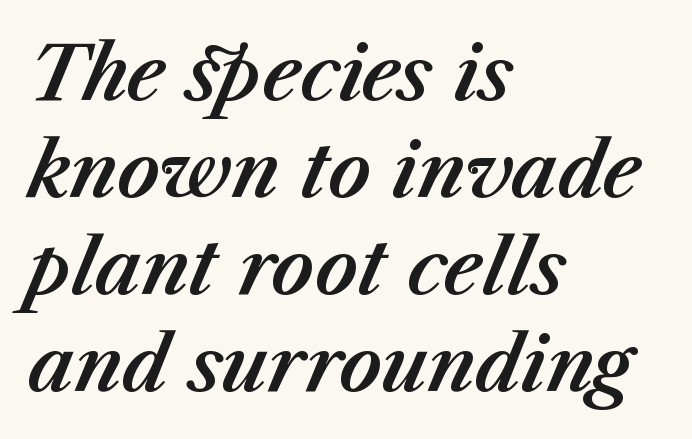
The image shows 74 px text type, italic (leaning right); set left-aligned, normal line spacing (1.31x), normal letter spacing, not underlined; medium stroke contrast and a medium x-height.
